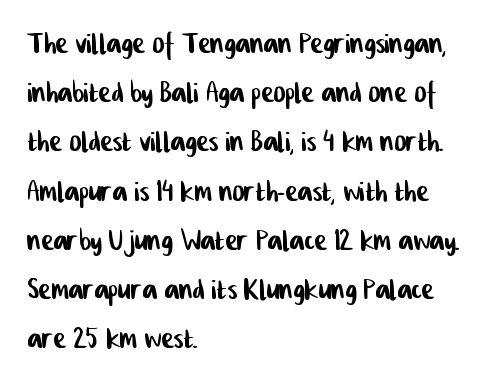
{"serif": "no", "width": "condensed", "stroke_contrast": "low", "x_height": "medium", "monospaced": "no", "underline": "no", "align": "left", "line_spacing": "normal", "line_spacing_ratio": 1.33, "letter_spacing": "normal", "letter_spacing_em": 0.0, "glyph_px": 37}
